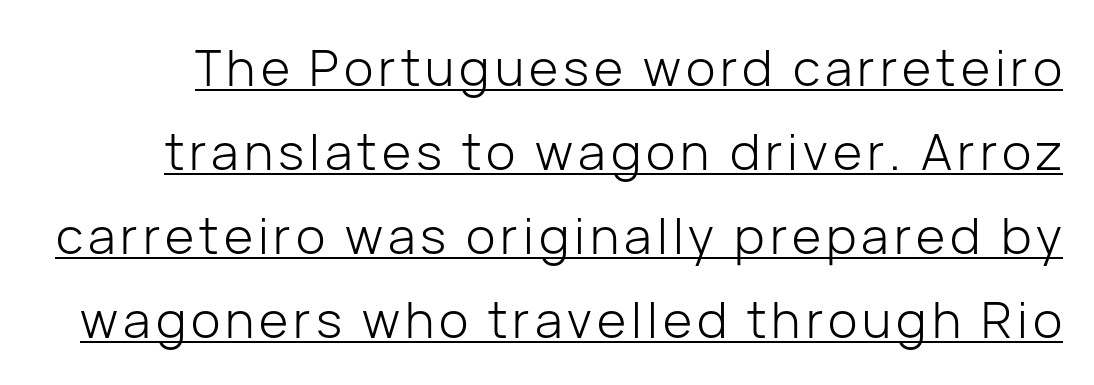
Q: Is the text bold? A: No.
Q: Is the text italic (slanted)? A: No, it is upright.
Q: Is the typeface a serif or a sans-serif typeface? A: Sans-serif.
Q: Is the text underlined? A: Yes.
Q: Is the spacing between lines tight, normal or loose? A: Normal.
Q: Width (condensed, normal, or wide)? A: Normal.
Q: Stroke contrast? A: Low.
Q: x-height? A: Medium.
Q: Monospaced? A: No.
